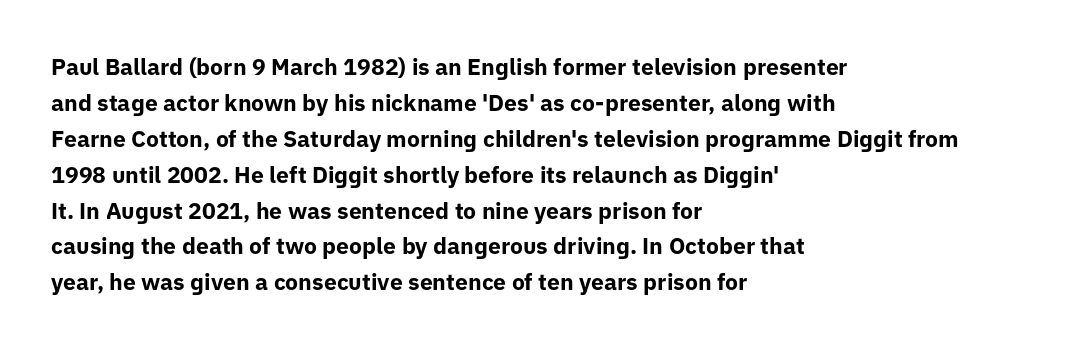
Q: Is the text bold? A: Yes.
Q: Is the text italic (slanted)? A: No, it is upright.
Q: Is the text underlined? A: No.
Q: How is the paragraph aligned? A: Left-aligned.
Q: Is the spacing between letters normal or unusually wide? A: Normal.
Q: Is the spacing between lines tight, normal or loose? A: Normal.
